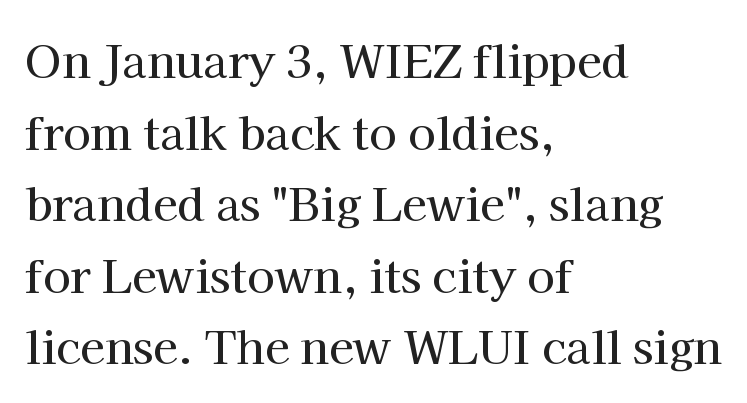
Q: Is the text italic (slanted)? A: No, it is upright.
Q: Is the typeface a serif or a sans-serif typeface? A: Serif.
Q: Is the text underlined? A: No.
Q: How is the paragraph aligned? A: Left-aligned.
Q: Is the spacing between letters normal or unusually wide? A: Normal.
Q: Is the spacing between lines tight, normal or loose? A: Normal.
Q: Width (condensed, normal, or wide)? A: Normal.
Q: Stroke contrast? A: High.
Q: x-height? A: Medium.
Q: Monospaced? A: No.
